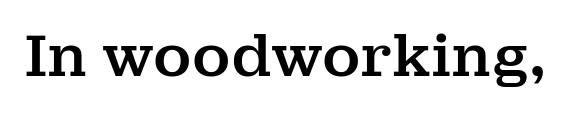
Q: Is the text italic (slanted)? A: No, it is upright.
Q: Is the typeface a serif or a sans-serif typeface? A: Serif.
Q: Is the text underlined? A: No.
Q: Is the spacing between letters normal or unusually wide? A: Normal.
Q: Width (condensed, normal, or wide)? A: Normal.
Q: Stroke contrast? A: Medium.
Q: x-height? A: Medium.
Q: Monospaced? A: No.
